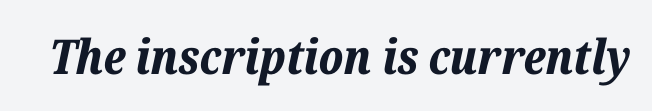
Q: Is the text bold? A: Yes.
Q: Is the text italic (slanted)? A: Yes, it leans right by about 12 degrees.
Q: Is the text underlined? A: No.
Q: Is the spacing between letters normal or unusually wide? A: Normal.
Q: Width (condensed, normal, or wide)? A: Normal.
Q: Stroke contrast? A: Low.
Q: x-height? A: Medium.
Q: Monospaced? A: No.
